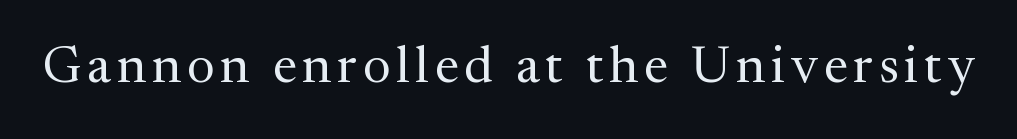
The image shows 52 px regular-weight serif type, upright; set not underlined; medium stroke contrast and a medium x-height.
